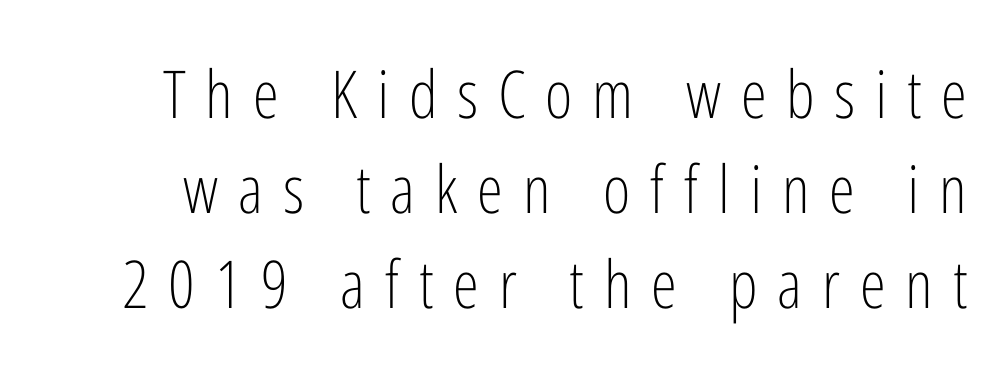
Note the varied advance widths — an 'i' is clearly narrower than an 'm'. A normal amount of white space separates one row of letters from the next. Bold? No — there's no thickening of the strokes. Beneath every word, the page is bare. In terms of letterspacing, this is a distinctly airy, spread setting.
